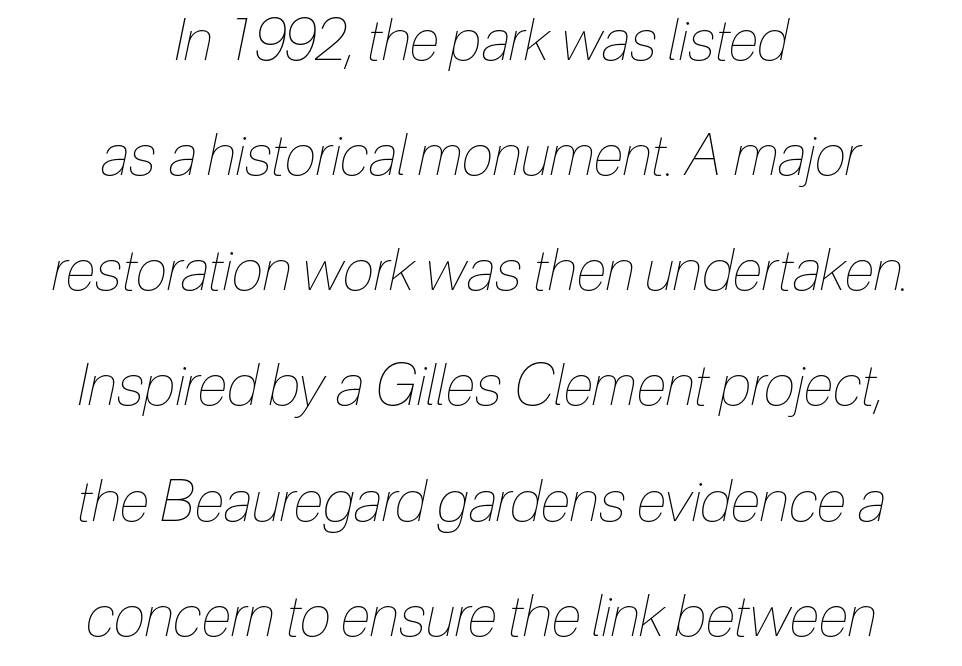
Q: Is the text bold? A: No.
Q: Is the text italic (slanted)? A: Yes, it leans right by about 12 degrees.
Q: Is the text underlined? A: No.
Q: How is the paragraph aligned? A: Centered.
Q: Is the spacing between letters normal or unusually wide? A: Normal.
Q: Is the spacing between lines tight, normal or loose? A: Loose.
Q: Width (condensed, normal, or wide)? A: Condensed.
Q: Stroke contrast? A: Low.
Q: x-height? A: Medium.
Q: Monospaced? A: No.
